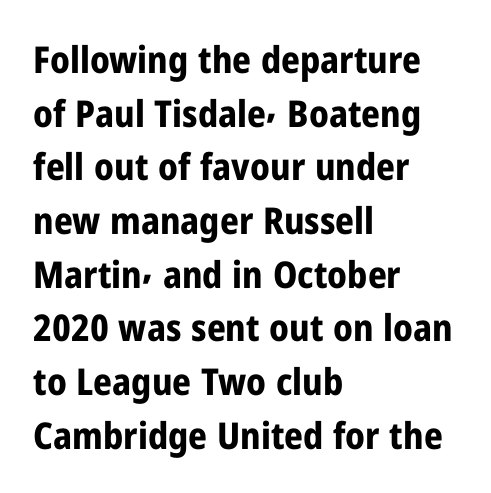
Q: Is the text bold? A: Yes.
Q: Is the text italic (slanted)? A: No, it is upright.
Q: Is the typeface a serif or a sans-serif typeface? A: Sans-serif.
Q: Is the text underlined? A: No.
Q: How is the paragraph aligned? A: Left-aligned.
Q: Is the spacing between letters normal or unusually wide? A: Normal.
Q: Is the spacing between lines tight, normal or loose? A: Normal.
Q: Width (condensed, normal, or wide)? A: Condensed.
Q: Stroke contrast? A: Low.
Q: x-height? A: Medium.
Q: Monospaced? A: No.
